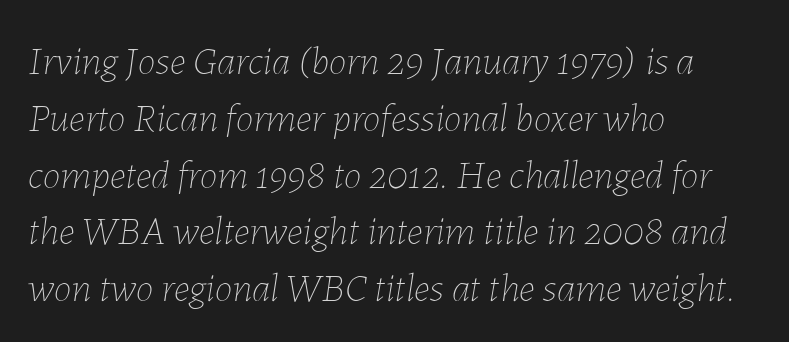
The image shows 40 px thin type, italic (leaning right); set left-aligned, normal line spacing (1.42x), normal letter spacing, not underlined; low stroke contrast and a medium x-height.
